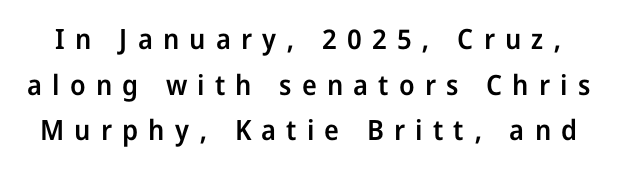
{"serif": "no", "italic": "no", "bold": "semi", "weight": "semibold", "width": "normal", "stroke_contrast": "low", "x_height": "medium", "monospaced": "no", "underline": "no", "line_spacing": "normal", "line_spacing_ratio": 1.63, "letter_spacing": "wide", "letter_spacing_em": 0.36, "glyph_px": 28}
